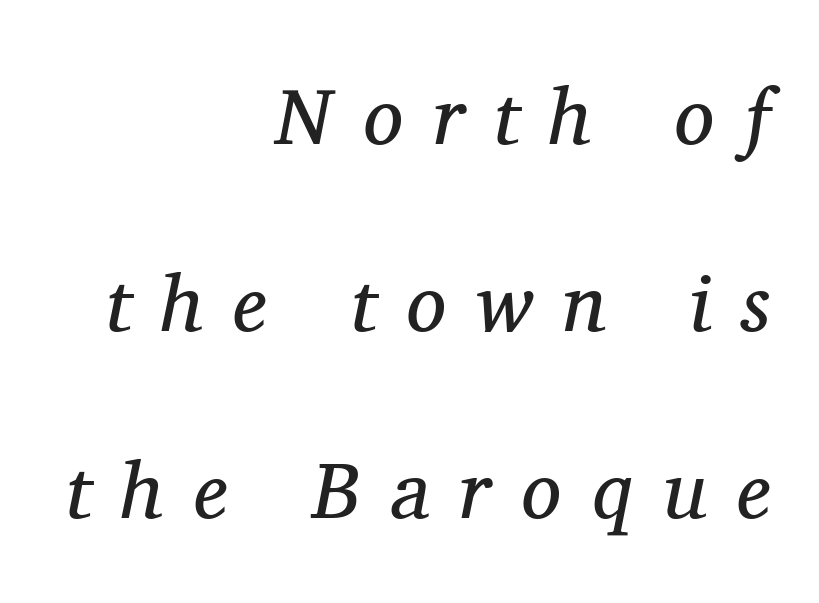
Q: Is the text bold? A: No.
Q: Is the text italic (slanted)? A: Yes, it leans right by about 11 degrees.
Q: Is the typeface a serif or a sans-serif typeface? A: Serif.
Q: Is the text underlined? A: No.
Q: How is the paragraph aligned? A: Right-aligned.
Q: Is the spacing between letters normal or unusually wide? A: Unusually wide.
Q: Is the spacing between lines tight, normal or loose? A: Loose.
Q: Width (condensed, normal, or wide)? A: Normal.
Q: Stroke contrast? A: Medium.
Q: x-height? A: Medium.
Q: Monospaced? A: No.
